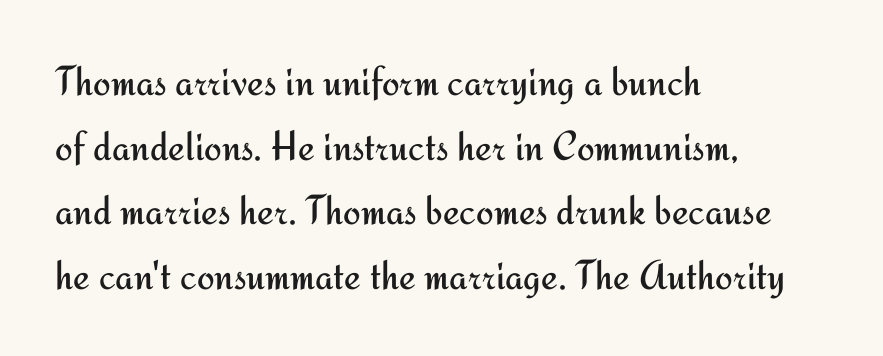
The image shows 42 px regular-weight sans-serif type, upright; set left-aligned, normal line spacing (1.54x), normal letter spacing, not underlined; medium stroke contrast and a small x-height.
